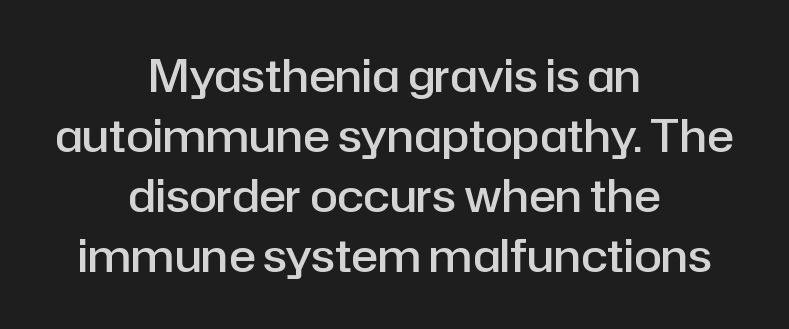
The image shows 45 px semibold sans-serif type, upright; set centered, normal line spacing (1.33x), normal letter spacing, not underlined; low stroke contrast and a medium x-height.
